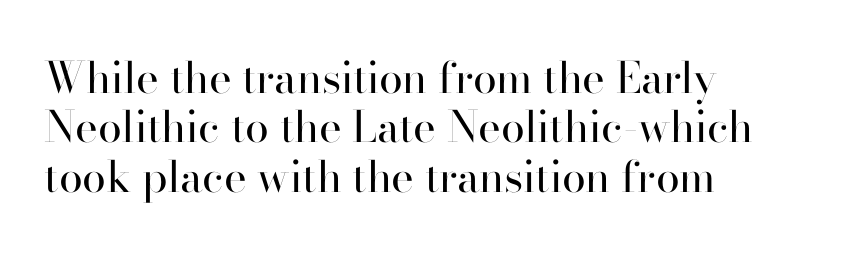
Compared with a centered layout, this one pins lines to the left instead. This sample uses an upright cut, with every glyph sitting square on the baseline. Tightly led — the rows are bunched. Has an underline been added? It has not. Here the designer chose a conventional face with non-uniform glyph widths.
